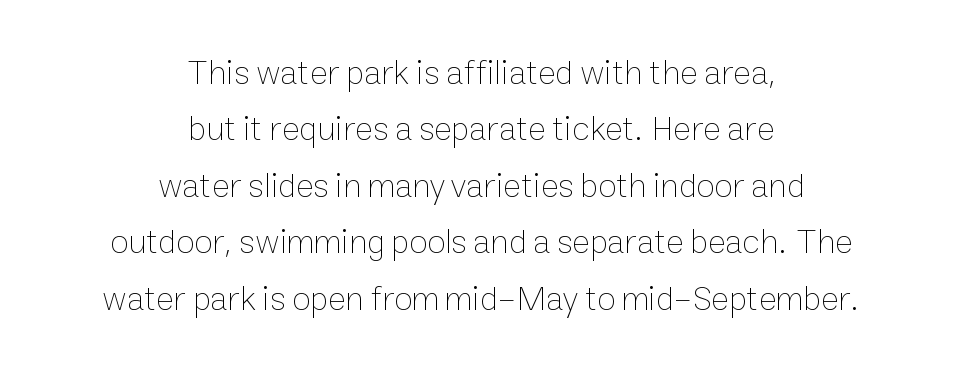
The image shows 34 px thin type, upright; set centered, normal line spacing (1.66x), normal letter spacing, not underlined; low stroke contrast and a medium x-height.
